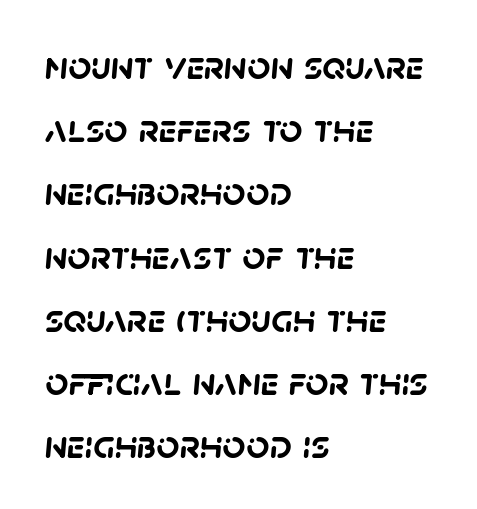
These lines sit exactly where default settings would place them. Students, note that the glyphs here touch the page at normal intervals. Each letter keeps its own natural width here, so spacing adapts to shape. Plenty of ink on the page — the face is bold.
